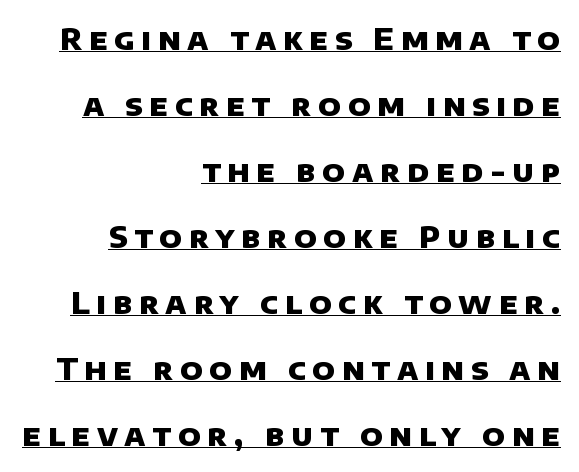
Q: Is the text bold? A: Yes.
Q: Is the typeface a serif or a sans-serif typeface? A: Sans-serif.
Q: Is the text underlined? A: Yes.
Q: How is the paragraph aligned? A: Right-aligned.
Q: Is the spacing between letters normal or unusually wide? A: Unusually wide.
Q: Is the spacing between lines tight, normal or loose? A: Loose.
Q: Width (condensed, normal, or wide)? A: Normal.
Q: Stroke contrast? A: Low.
Q: x-height? A: Large.
Q: Monospaced? A: No.
